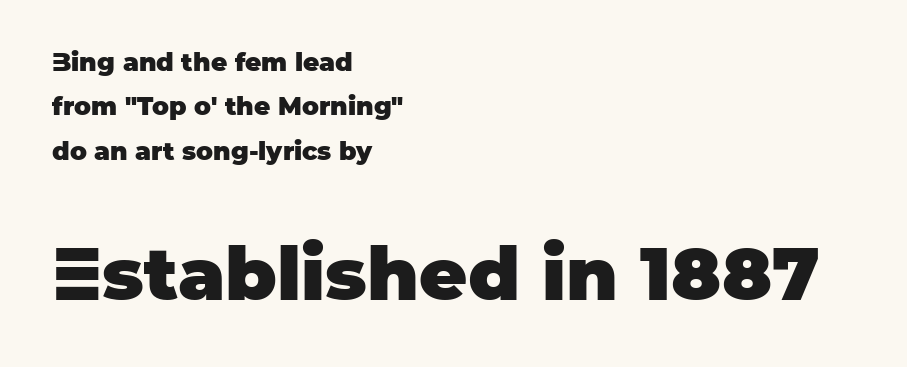
The image shows 74 px heavy sans-serif type, upright; set left-aligned, line spacing 1.78x, normal letter spacing, not underlined; the second (bottom) block is 2.96x larger; low stroke contrast and a large x-height.
